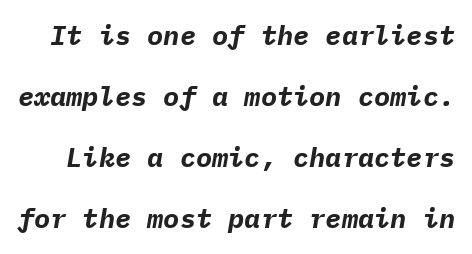
How would I describe the line gaps? Wide and relaxed. Plenty of ink on the page — the face is bold. Letters rest on an invisible, unmarked baseline. Between one letter and the next there's only the usual sliver of space.
